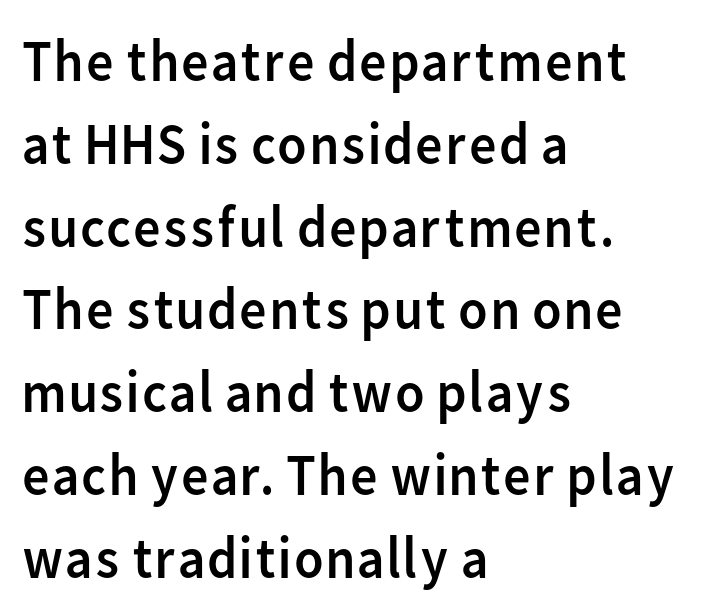
Q: Is the text bold? A: No.
Q: Is the text italic (slanted)? A: No, it is upright.
Q: Is the typeface a serif or a sans-serif typeface? A: Sans-serif.
Q: Is the text underlined? A: No.
Q: How is the paragraph aligned? A: Left-aligned.
Q: Is the spacing between letters normal or unusually wide? A: Normal.
Q: Is the spacing between lines tight, normal or loose? A: Normal.
Q: Width (condensed, normal, or wide)? A: Normal.
Q: Stroke contrast? A: Low.
Q: x-height? A: Medium.
Q: Monospaced? A: No.
